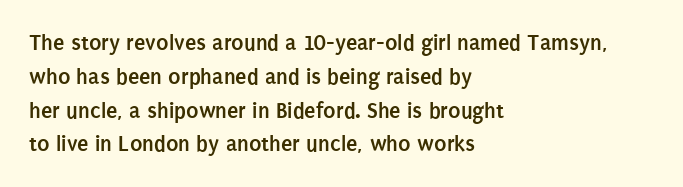
{"italic": "no", "bold": "yes", "underline": "no", "align": "left", "line_spacing": "normal", "line_spacing_ratio": 1.47, "letter_spacing": "normal", "letter_spacing_em": 0.0, "glyph_px": 23}
